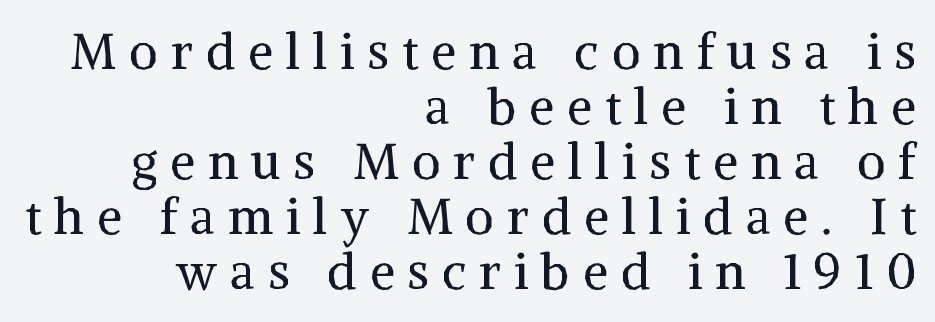
Q: Is the text bold? A: No.
Q: Is the text italic (slanted)? A: No, it is upright.
Q: Is the typeface a serif or a sans-serif typeface? A: Serif.
Q: Is the text underlined? A: No.
Q: How is the paragraph aligned? A: Right-aligned.
Q: Is the spacing between letters normal or unusually wide? A: Unusually wide.
Q: Is the spacing between lines tight, normal or loose? A: Tight.
Q: Width (condensed, normal, or wide)? A: Normal.
Q: Stroke contrast? A: Medium.
Q: x-height? A: Medium.
Q: Monospaced? A: No.
